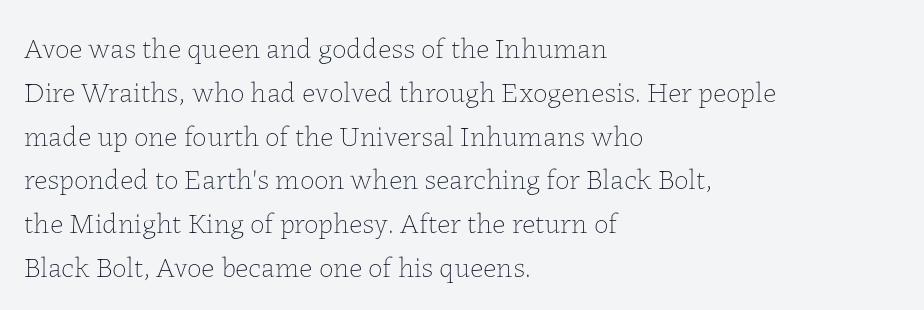
Q: Is the text bold? A: No.
Q: Is the text italic (slanted)? A: No, it is upright.
Q: Is the text underlined? A: No.
Q: How is the paragraph aligned? A: Left-aligned.
Q: Is the spacing between letters normal or unusually wide? A: Normal.
Q: Is the spacing between lines tight, normal or loose? A: Normal.
Q: Width (condensed, normal, or wide)? A: Normal.
Q: Stroke contrast? A: Low.
Q: x-height? A: Medium.
Q: Monospaced? A: No.
